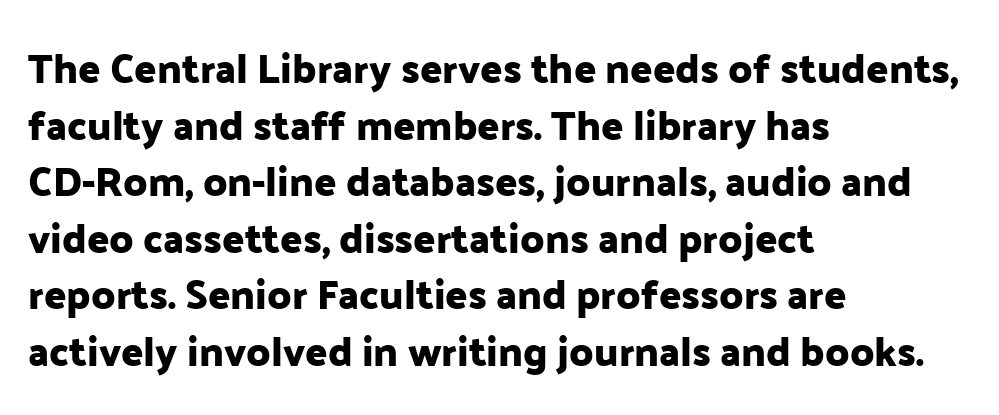
The image shows 41 px sans-serif type, upright; set left-aligned, normal line spacing (1.38x), normal letter spacing, not underlined; low stroke contrast and a medium x-height.
